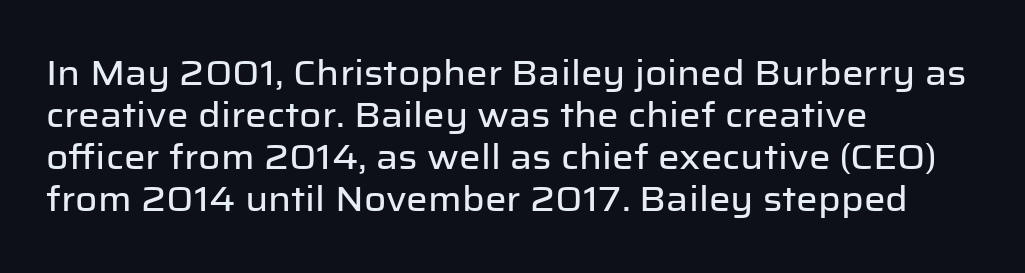
Do the characters align in a grid? No, the font is proportional. Observe the ordinary spacing: letters are neighbours, not strangers. Just letters on the line, the space beneath them empty. The text was rendered using a sans face with plain stroke endings. Posture: vertical. A student would call this left alignment; a typographer would say flush left, rag right.
